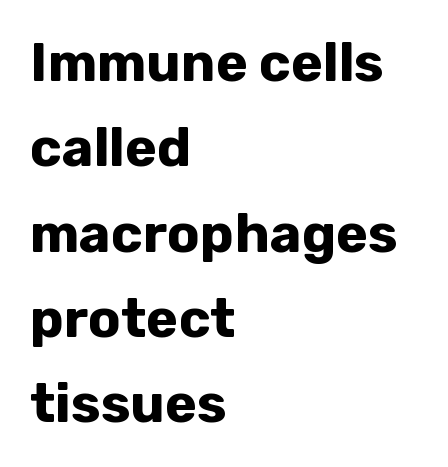
The image shows 54 px bold sans-serif type, upright; set left-aligned, normal line spacing (1.58x), normal letter spacing, not underlined; low stroke contrast and a medium x-height.
